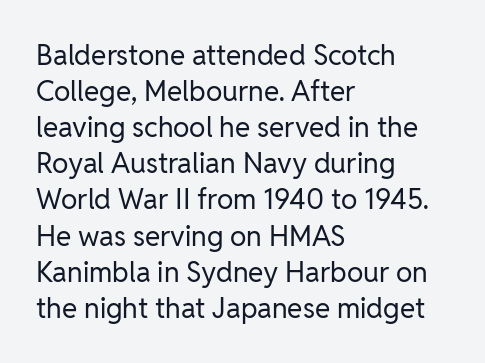
Q: Is the text bold? A: No.
Q: Is the text italic (slanted)? A: No, it is upright.
Q: Is the typeface a serif or a sans-serif typeface? A: Sans-serif.
Q: Is the text underlined? A: No.
Q: How is the paragraph aligned? A: Left-aligned.
Q: Is the spacing between letters normal or unusually wide? A: Normal.
Q: Is the spacing between lines tight, normal or loose? A: Normal.
Q: Width (condensed, normal, or wide)? A: Normal.
Q: Stroke contrast? A: Low.
Q: x-height? A: Medium.
Q: Monospaced? A: No.
